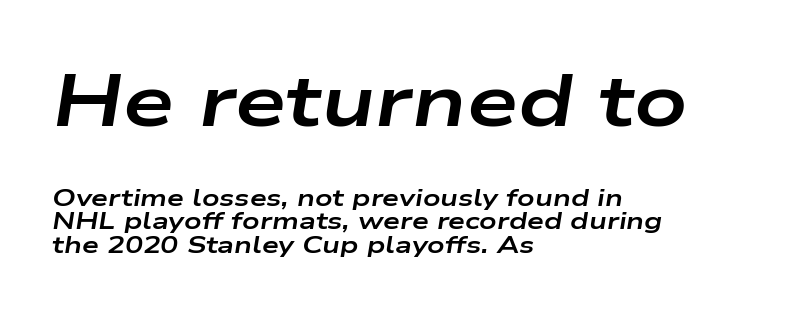
Q: Is the text bold? A: Yes.
Q: Is the text italic (slanted)? A: Yes, it leans right by about 9 degrees.
Q: Is the text underlined? A: No.
Q: How is the paragraph aligned? A: Left-aligned.
Q: Is the spacing between letters normal or unusually wide? A: Normal.
Q: Is the spacing between lines tight, normal or loose? A: Tight.
Q: Which block of text is set in a larger size, the first (top) or the second (bottom)? A: The first (top) one.
Q: Width (condensed, normal, or wide)? A: Wide.
Q: Stroke contrast? A: Low.
Q: x-height? A: Medium.
Q: Monospaced? A: No.
